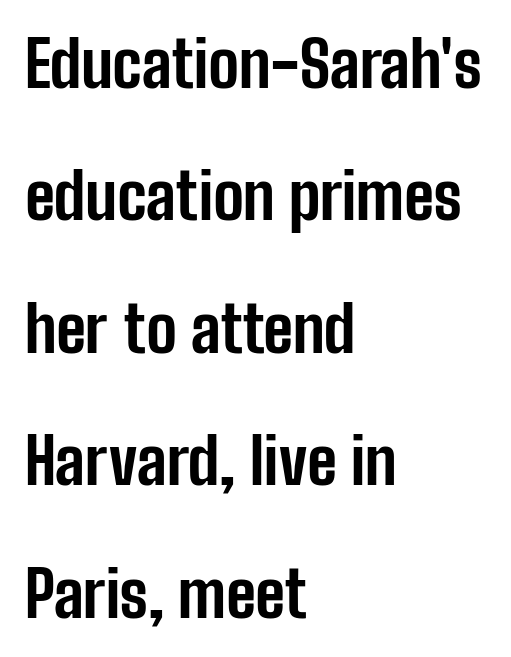
Q: Is the text bold? A: Yes.
Q: Is the text italic (slanted)? A: No, it is upright.
Q: Is the typeface a serif or a sans-serif typeface? A: Sans-serif.
Q: Is the text underlined? A: No.
Q: How is the paragraph aligned? A: Left-aligned.
Q: Is the spacing between letters normal or unusually wide? A: Normal.
Q: Is the spacing between lines tight, normal or loose? A: Loose.
Q: Width (condensed, normal, or wide)? A: Condensed.
Q: Stroke contrast? A: Low.
Q: x-height? A: Medium.
Q: Monospaced? A: No.
